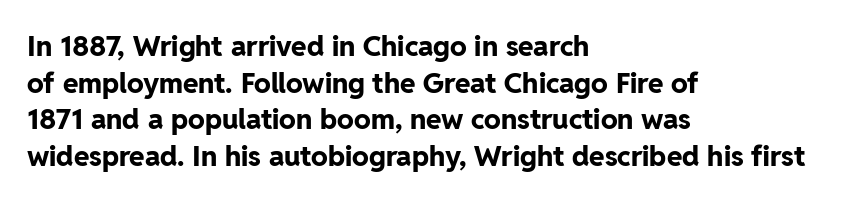
The image shows 28 px bold sans-serif type, upright; set left-aligned, normal line spacing (1.31x), normal letter spacing, not underlined; low stroke contrast and a medium x-height.
